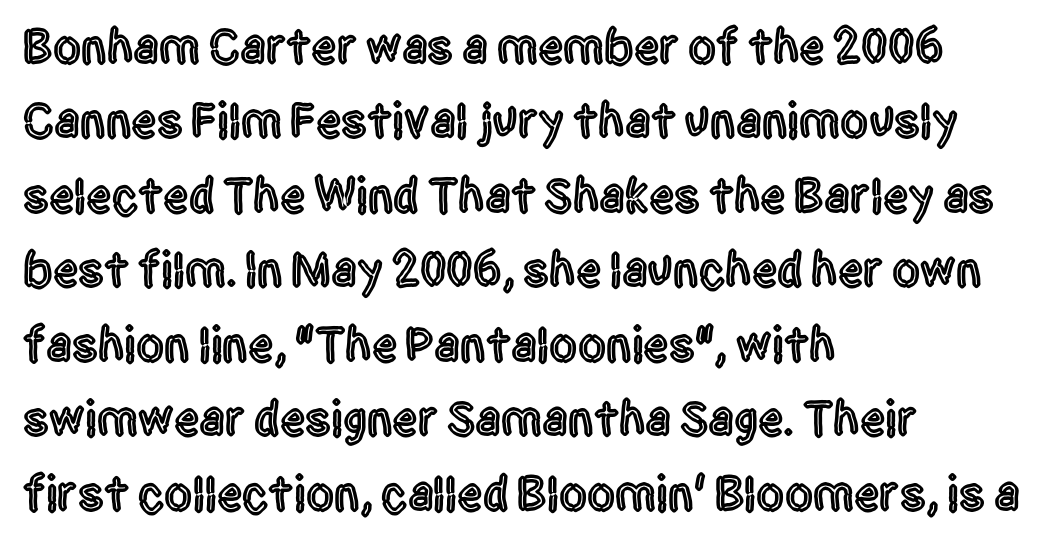
Q: Is the text italic (slanted)? A: No, it is upright.
Q: Is the typeface a serif or a sans-serif typeface? A: Sans-serif.
Q: Is the text underlined? A: No.
Q: How is the paragraph aligned? A: Left-aligned.
Q: Is the spacing between letters normal or unusually wide? A: Normal.
Q: Is the spacing between lines tight, normal or loose? A: Normal.
Q: Width (condensed, normal, or wide)? A: Condensed.
Q: x-height? A: Large.
Q: Monospaced? A: No.
